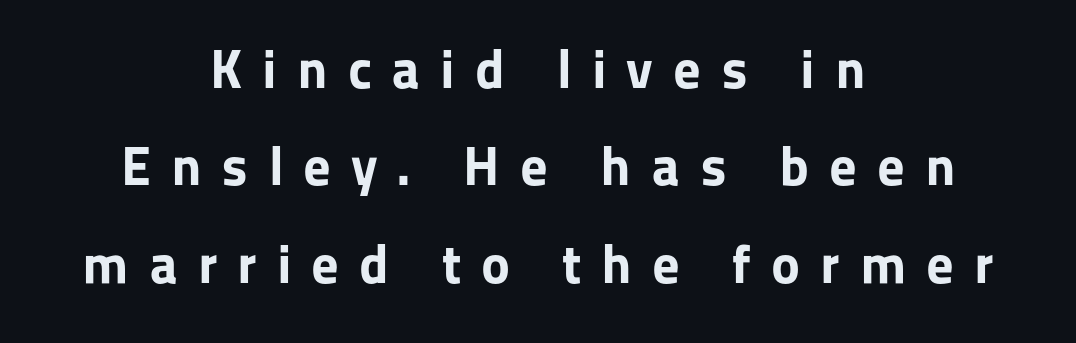
Q: Is the text bold? A: Yes.
Q: Is the text italic (slanted)? A: No, it is upright.
Q: Is the typeface a serif or a sans-serif typeface? A: Sans-serif.
Q: Is the text underlined? A: No.
Q: How is the paragraph aligned? A: Centered.
Q: Is the spacing between letters normal or unusually wide? A: Unusually wide.
Q: Width (condensed, normal, or wide)? A: Normal.
Q: Stroke contrast? A: Low.
Q: x-height? A: Medium.
Q: Monospaced? A: No.
